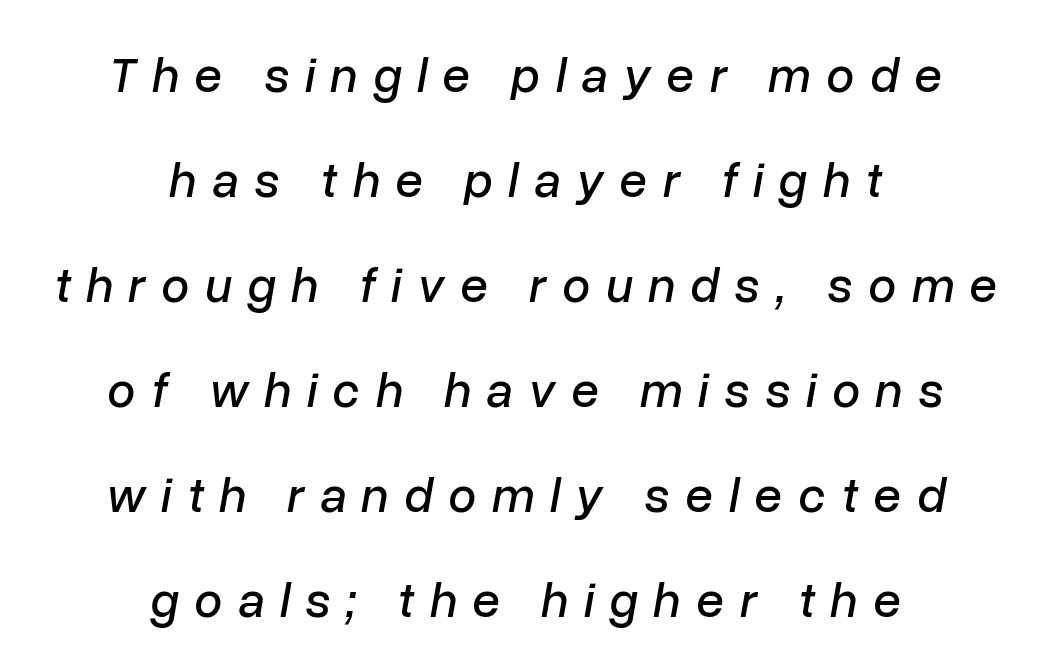
{"italic": "yes", "lean": "right", "slant_degrees": 10, "width": "normal", "stroke_contrast": "low", "x_height": "medium", "monospaced": "no", "underline": "no", "align": "center", "line_spacing": "loose", "line_spacing_ratio": 2.1, "letter_spacing": "wide", "letter_spacing_em": 0.31, "glyph_px": 50}
